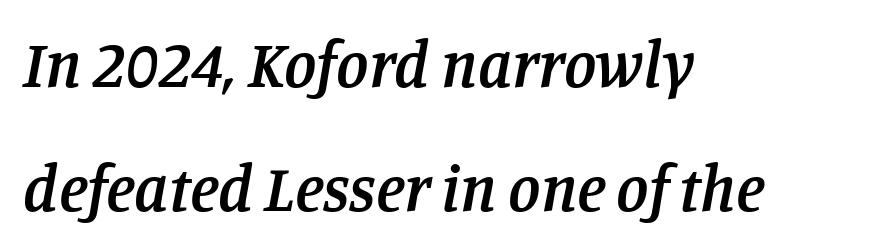
Q: Is the text bold? A: Semi-bold.
Q: Is the text italic (slanted)? A: Yes, it leans right by about 11 degrees.
Q: Is the typeface a serif or a sans-serif typeface? A: Serif.
Q: Is the text underlined? A: No.
Q: How is the paragraph aligned? A: Left-aligned.
Q: Is the spacing between letters normal or unusually wide? A: Normal.
Q: Is the spacing between lines tight, normal or loose? A: Loose.
Q: Width (condensed, normal, or wide)? A: Normal.
Q: Stroke contrast? A: Low.
Q: x-height? A: Large.
Q: Monospaced? A: No.
